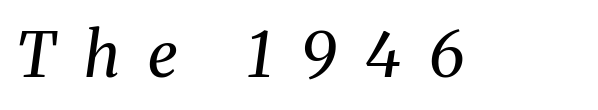
Look at the bottom of the vertical strokes: they flare into serifs here. Ink coverage per letter is moderate at most. Letters rest on an invisible, unmarked baseline. Compared with typical body copy, the letter spacing here is much looser. The rendering uses natural spacing where letterforms have individual widths. Yep, that's italic — everything's leaning.
